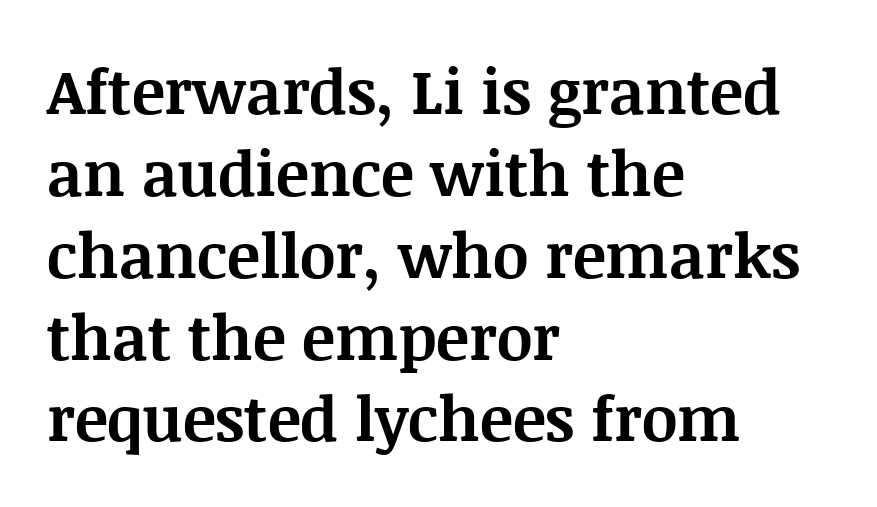
{"serif": "yes", "italic": "no", "bold": "yes", "weight": "bold", "width": "normal", "stroke_contrast": "medium", "x_height": "large", "monospaced": "no", "underline": "no", "align": "left", "line_spacing": "normal", "line_spacing_ratio": 1.32, "letter_spacing": "normal", "letter_spacing_em": 0.0, "glyph_px": 62}
